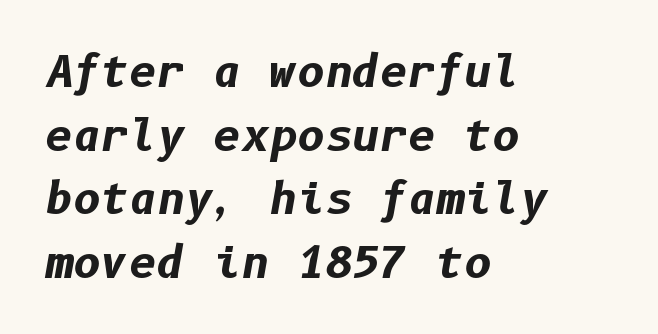
{"italic": "yes", "lean": "right", "slant_degrees": 10, "bold": "yes", "weight": "bold", "width": "normal", "stroke_contrast": "low", "x_height": "medium", "underline": "no", "align": "left", "line_spacing": "normal", "line_spacing_ratio": 1.48, "letter_spacing": "normal", "letter_spacing_em": 0.0, "glyph_px": 43}
